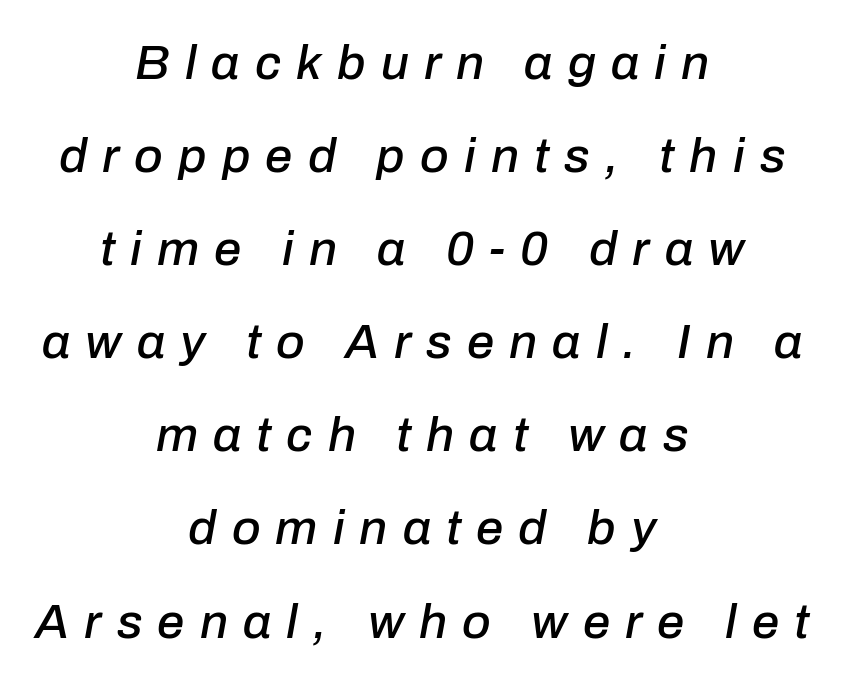
Q: Is the text italic (slanted)? A: Yes, it leans right by about 10 degrees.
Q: Is the text underlined? A: No.
Q: How is the paragraph aligned? A: Centered.
Q: Is the spacing between letters normal or unusually wide? A: Unusually wide.
Q: Is the spacing between lines tight, normal or loose? A: Loose.
Q: Width (condensed, normal, or wide)? A: Normal.
Q: Stroke contrast? A: Low.
Q: x-height? A: Medium.
Q: Monospaced? A: No.
